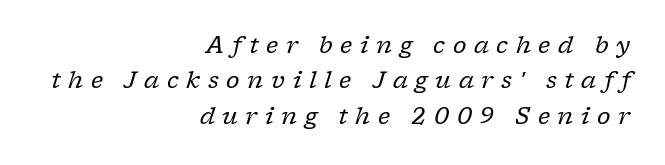
{"italic": "yes", "lean": "right", "slant_degrees": 17, "bold": "no", "underline": "no", "align": "right", "line_spacing": "normal", "line_spacing_ratio": 1.54, "letter_spacing": "wide", "letter_spacing_em": 0.33, "glyph_px": 23}
